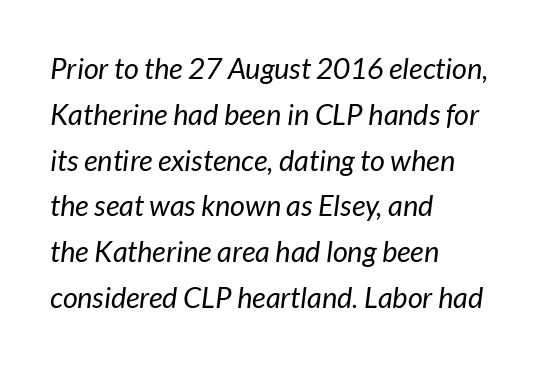
The image shows 29 px regular-weight type, italic (leaning right); set left-aligned, normal line spacing (1.58x), normal letter spacing, not underlined; low stroke contrast and a medium x-height.
